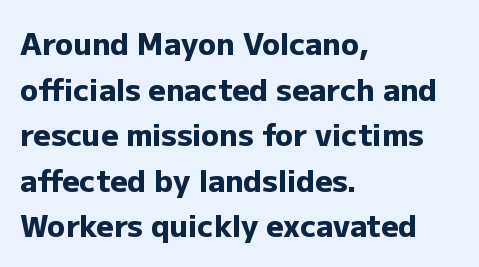
The image shows 30 px heavy sans-serif type, upright; set left-aligned, normal line spacing (1.52x), normal letter spacing, not underlined; low stroke contrast and a medium x-height.
